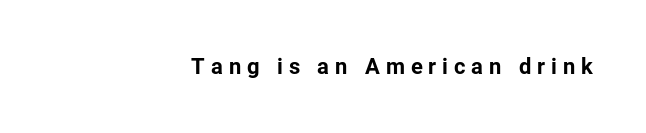
{"italic": "no", "bold": "yes", "underline": "no", "align": "right", "letter_spacing": "wide", "letter_spacing_em": 0.27, "glyph_px": 22}
